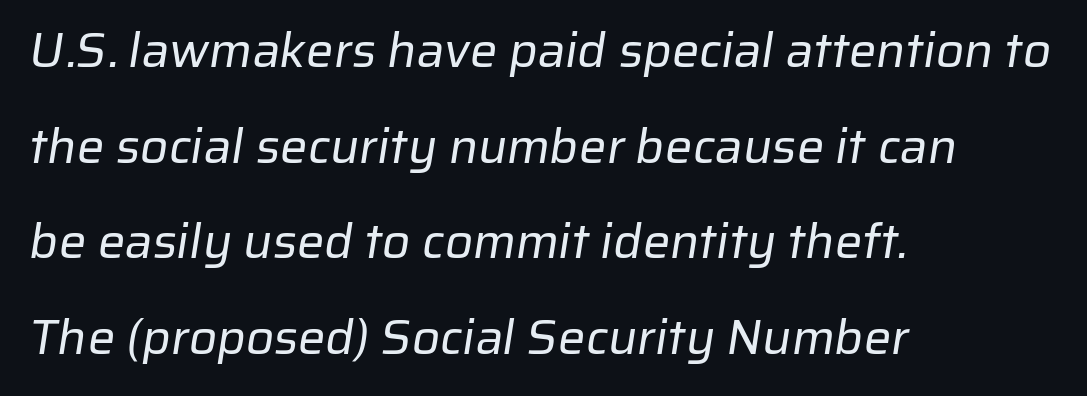
In CSS terms this would be text-align: left. Plain, unruled lines of type. Heft: none added — not bold. Reading down the column, the eye jumps a long way to each next line. Type style note: lacks serifs. Caption: standard tracking, unaltered.
